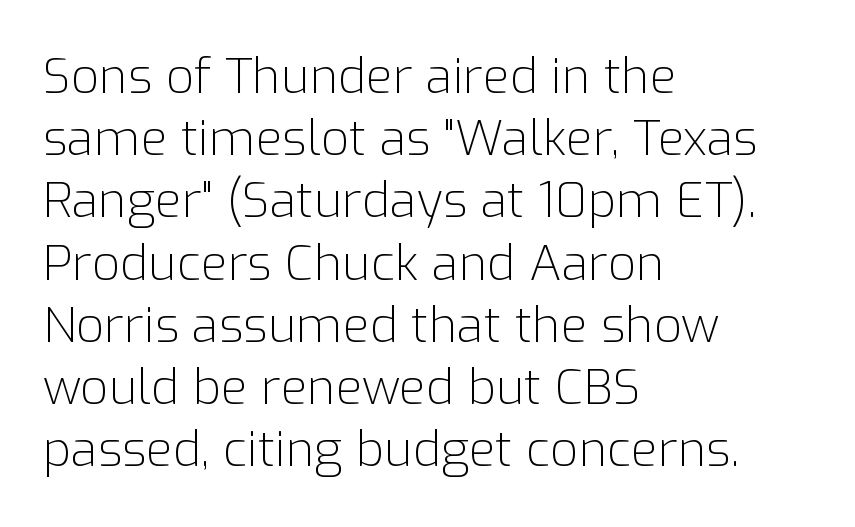
The image shows 49 px light sans-serif type, upright; set left-aligned, normal line spacing (1.27x), normal letter spacing, not underlined; low stroke contrast and a medium x-height.
